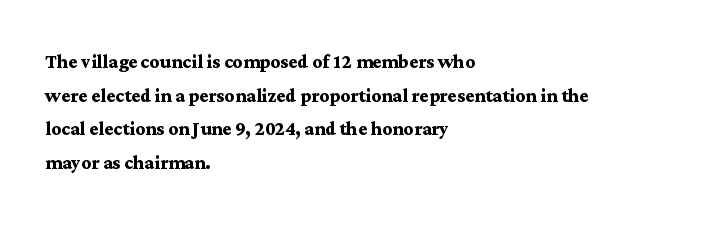
Q: Is the text bold? A: Yes.
Q: Is the text italic (slanted)? A: No, it is upright.
Q: Is the text underlined? A: No.
Q: How is the paragraph aligned? A: Left-aligned.
Q: Is the spacing between letters normal or unusually wide? A: Normal.
Q: Is the spacing between lines tight, normal or loose? A: Normal.
